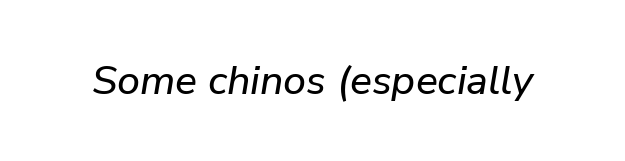
The image shows 41 px text type, italic (leaning right); set normal letter spacing, not underlined; low stroke contrast and a medium x-height.
